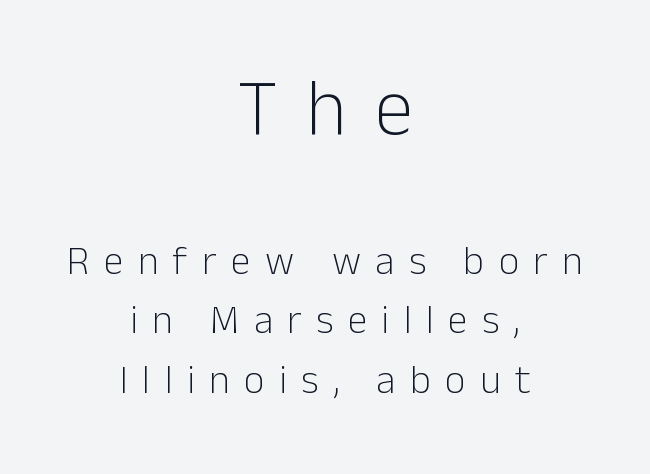
The letterforms sit at book weight or below. Type size steps down from the first block to the second. You can tell from the bare stems that sans-serif type was used. Anything drawn beneath the words? Only blank space. These lines were composed using upright roman letters. Reading down the column, the eye jumps a familiar distance to each next line.
